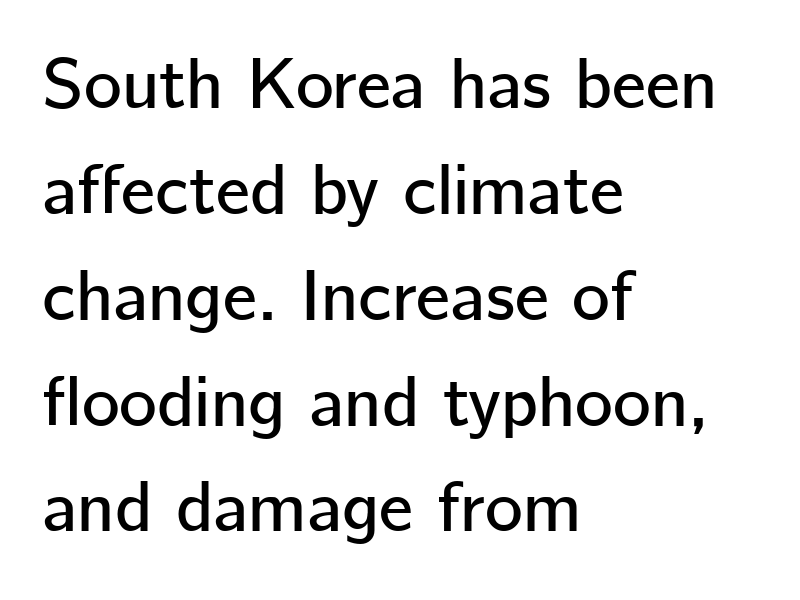
Does the type have serifs? No, each stem ends abruptly. In CSS terms this would be text-align: left. You could not count columns in this text — the font is proportionally spaced. No italicization has been applied; the sample stays upright.
